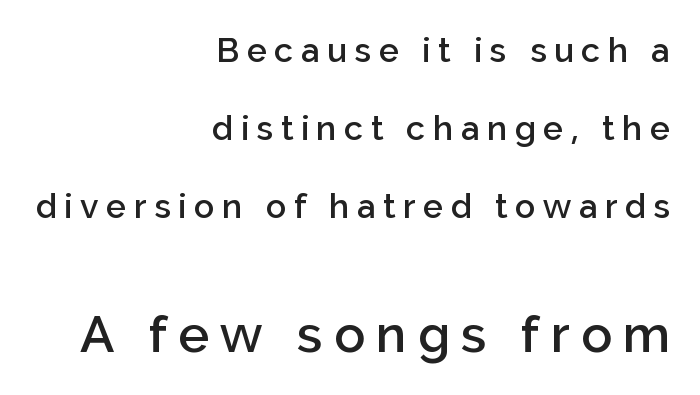
Q: Is the text bold? A: Semi-bold.
Q: Is the text italic (slanted)? A: No, it is upright.
Q: Is the typeface a serif or a sans-serif typeface? A: Sans-serif.
Q: Is the text underlined? A: No.
Q: How is the paragraph aligned? A: Right-aligned.
Q: Is the spacing between letters normal or unusually wide? A: Unusually wide.
Q: Is the spacing between lines tight, normal or loose? A: Loose.
Q: Which block of text is set in a larger size, the first (top) or the second (bottom)? A: The second (bottom) one.
Q: Width (condensed, normal, or wide)? A: Normal.
Q: Stroke contrast? A: Low.
Q: x-height? A: Medium.
Q: Monospaced? A: No.
